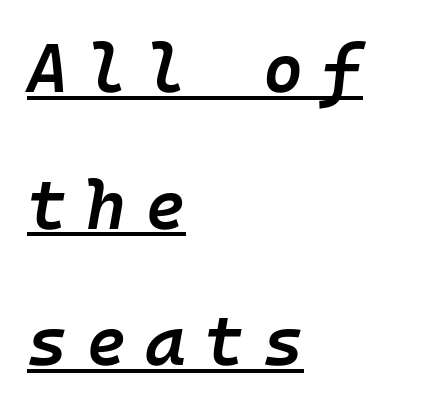
{"italic": "yes", "lean": "right", "slant_degrees": 10, "bold": "semi", "weight": "semibold", "width": "normal", "stroke_contrast": "low", "x_height": "medium", "underline": "yes", "align": "left", "line_spacing": "loose", "line_spacing_ratio": 1.98, "letter_spacing": "wide", "letter_spacing_em": 0.27, "glyph_px": 69}
